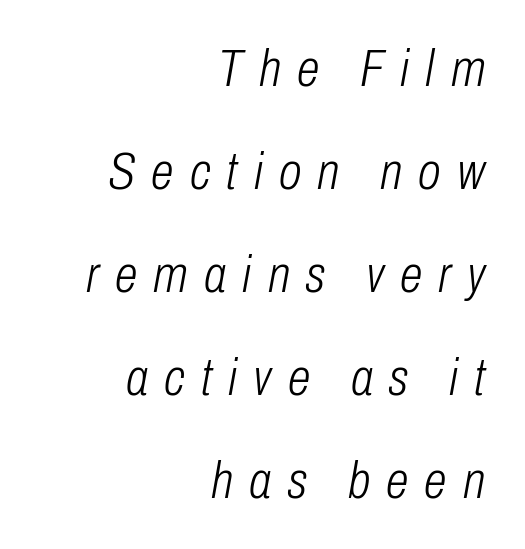
{"italic": "yes", "lean": "right", "slant_degrees": 10, "bold": "no", "weight": "light", "width": "condensed", "stroke_contrast": "low", "x_height": "medium", "monospaced": "no", "underline": "no", "align": "right", "line_spacing": "loose", "line_spacing_ratio": 1.98, "letter_spacing": "wide", "letter_spacing_em": 0.31, "glyph_px": 52}
